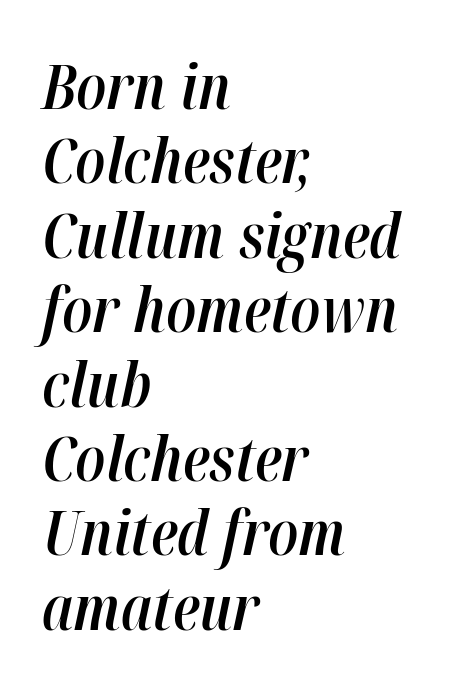
Q: Is the text bold? A: Semi-bold.
Q: Is the text italic (slanted)? A: Yes, it leans right by about 12 degrees.
Q: Is the text underlined? A: No.
Q: How is the paragraph aligned? A: Left-aligned.
Q: Is the spacing between letters normal or unusually wide? A: Normal.
Q: Width (condensed, normal, or wide)? A: Condensed.
Q: Stroke contrast? A: High.
Q: x-height? A: Medium.
Q: Monospaced? A: No.
